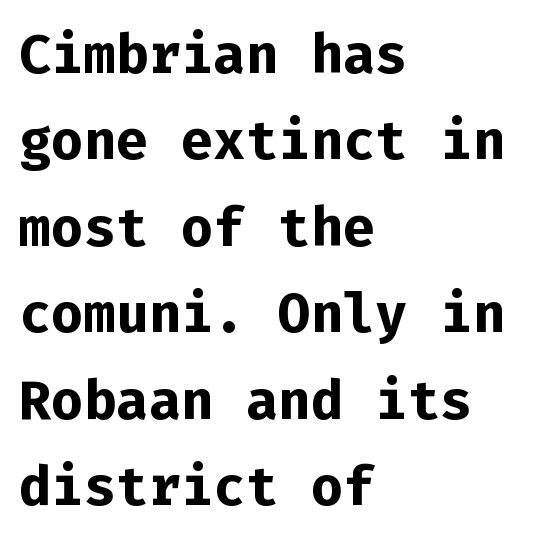
Plain, unruled lines of type. These lines were composed using upright roman letters. Grotesque or geometric, the face here clearly has no serifs. Think of a typewriter: that constant character pitch is what you see here.
